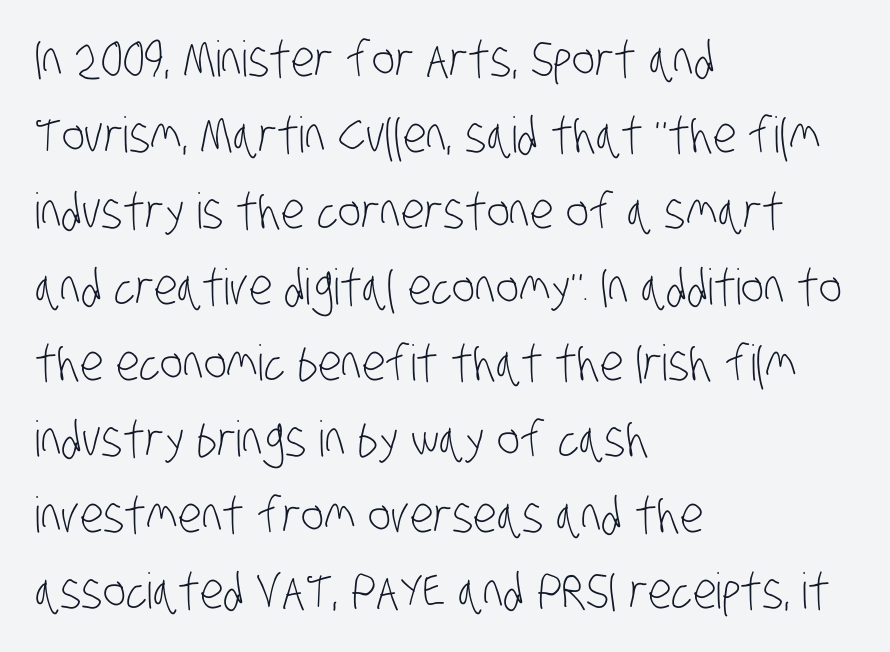
{"serif": "no", "bold": "no", "weight": "light", "width": "condensed", "stroke_contrast": "low", "x_height": "large", "monospaced": "no", "underline": "no", "align": "left", "line_spacing": "normal", "line_spacing_ratio": 1.55, "letter_spacing": "normal", "letter_spacing_em": 0.0, "glyph_px": 49}
